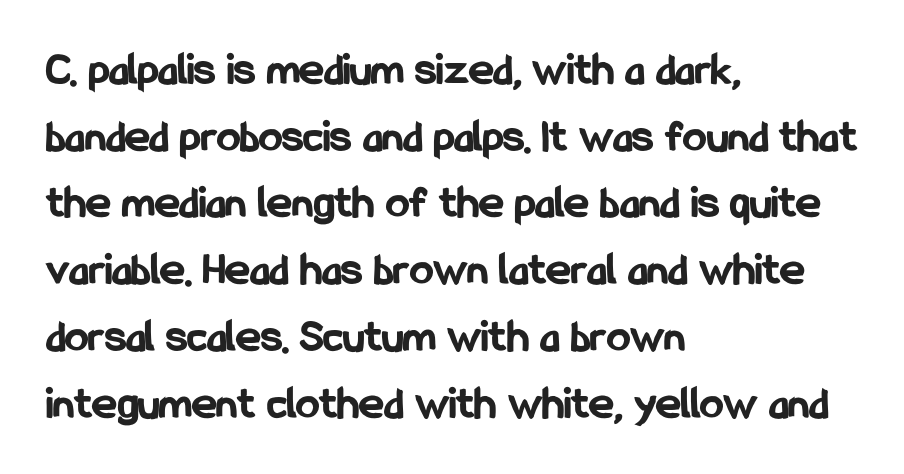
The image shows 47 px bold, condensed sans-serif type, upright; set left-aligned, normal line spacing (1.42x), normal letter spacing, not underlined; low stroke contrast and a medium x-height.
